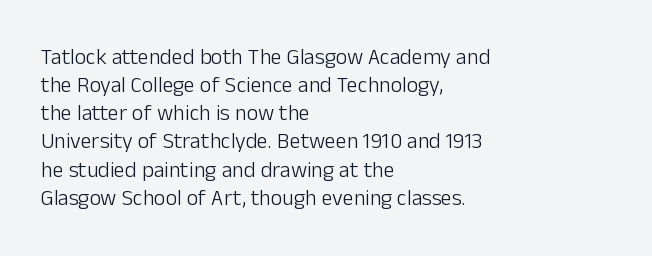
Q: Is the text bold? A: No.
Q: Is the text italic (slanted)? A: No, it is upright.
Q: Is the text underlined? A: No.
Q: How is the paragraph aligned? A: Left-aligned.
Q: Is the spacing between letters normal or unusually wide? A: Normal.
Q: Is the spacing between lines tight, normal or loose? A: Normal.
